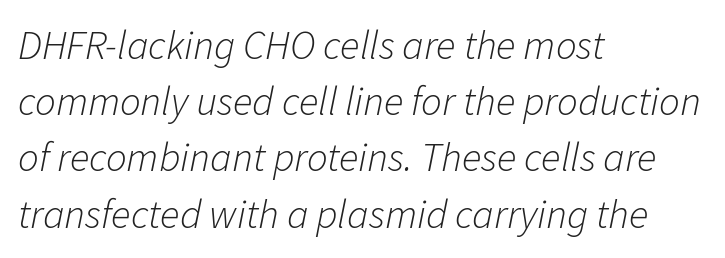
{"italic": "yes", "lean": "right", "slant_degrees": 11, "bold": "no", "weight": "light", "width": "normal", "stroke_contrast": "low", "x_height": "medium", "monospaced": "no", "underline": "no", "align": "left", "line_spacing": "normal", "line_spacing_ratio": 1.37, "letter_spacing": "normal", "letter_spacing_em": 0.0, "glyph_px": 41}
